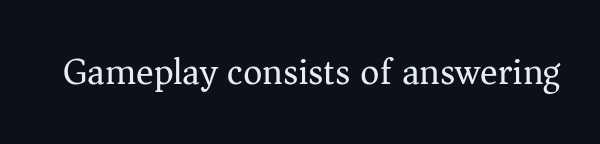
Inter-character spacing is left at the font's built-in metrics. Here the designer chose a conventional face with non-uniform glyph widths. The text was rendered using a seriffed face with decorative stroke endings. The lettering stays uniformly vertical, giving the passage a roman look. Bold? No — there's no thickening of the strokes.
